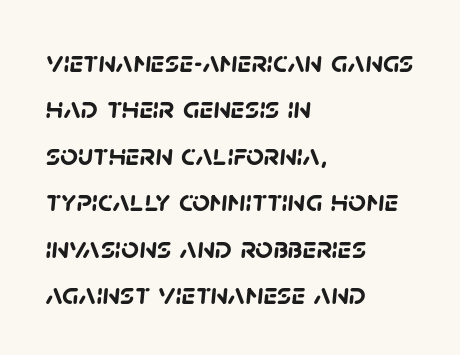
Q: Is the text bold? A: Yes.
Q: Is the typeface a serif or a sans-serif typeface? A: Sans-serif.
Q: Is the text underlined? A: No.
Q: How is the paragraph aligned? A: Left-aligned.
Q: Is the spacing between letters normal or unusually wide? A: Normal.
Q: Is the spacing between lines tight, normal or loose? A: Normal.
Q: Width (condensed, normal, or wide)? A: Normal.
Q: Stroke contrast? A: Low.
Q: x-height? A: Large.
Q: Monospaced? A: No.
